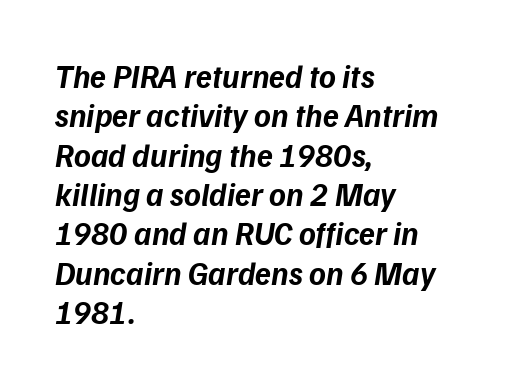
Q: Is the text bold? A: Yes.
Q: Is the typeface a serif or a sans-serif typeface? A: Sans-serif.
Q: Is the text underlined? A: No.
Q: How is the paragraph aligned? A: Left-aligned.
Q: Is the spacing between letters normal or unusually wide? A: Normal.
Q: Width (condensed, normal, or wide)? A: Normal.
Q: Stroke contrast? A: Low.
Q: x-height? A: Medium.
Q: Monospaced? A: No.
